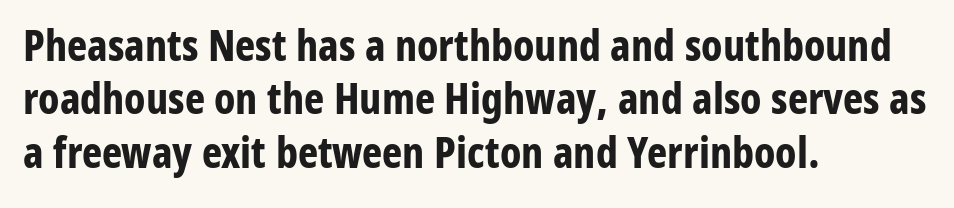
{"serif": "no", "italic": "no", "bold": "yes", "weight": "bold", "width": "condensed", "stroke_contrast": "low", "x_height": "medium", "monospaced": "no", "underline": "no", "align": "left", "line_spacing_ratio": 1.24, "letter_spacing": "normal", "letter_spacing_em": 0.0, "glyph_px": 43}
